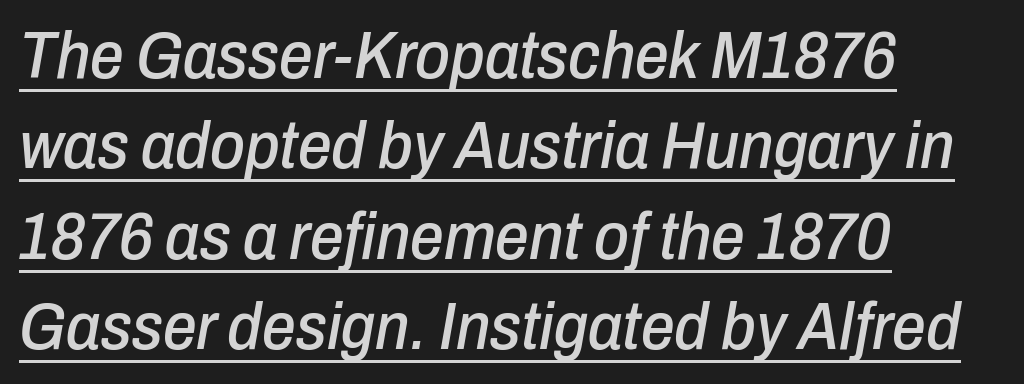
The image shows 67 px condensed type, italic (leaning right); set left-aligned, normal line spacing (1.35x), normal letter spacing, underlined; low stroke contrast and a medium x-height.
